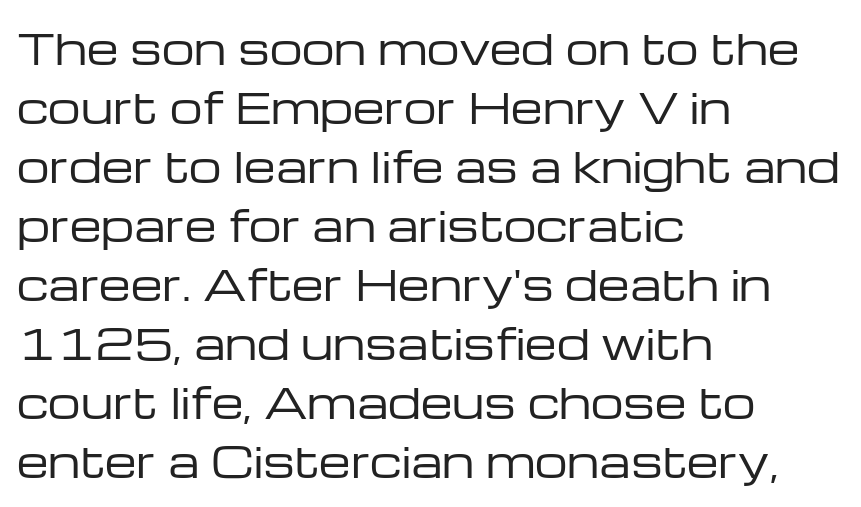
{"serif": "no", "italic": "no", "bold": "no", "weight": "regular", "width": "wide", "stroke_contrast": "low", "x_height": "medium", "monospaced": "no", "underline": "no", "align": "left", "line_spacing": "normal", "line_spacing_ratio": 1.44, "letter_spacing": "normal", "letter_spacing_em": 0.0, "glyph_px": 41}
